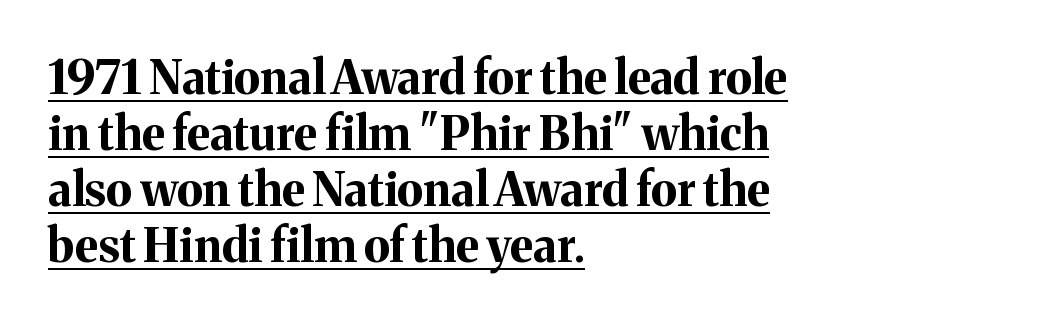
Horizontally, the lines are justified to the leading edge only. Rendered with straight, roman letterforms. I'd describe the lettering as bold — thick and assertive. The rendering uses natural spacing where letterforms have individual widths. You could call the tracking neutral — neither tight nor loose.
